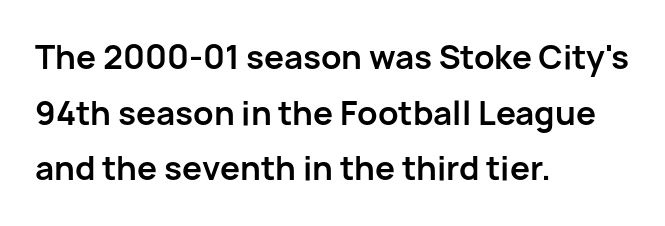
Style check: upright. Honestly, there is no underline to notice here at all. The text block is weighted toward the left margin, trailing off unevenly rightward. You could not count columns in this text — the font is proportionally spaced. Nope, no serifs anywhere on these letters. As a designer I'd log this as weight 700, bold.
